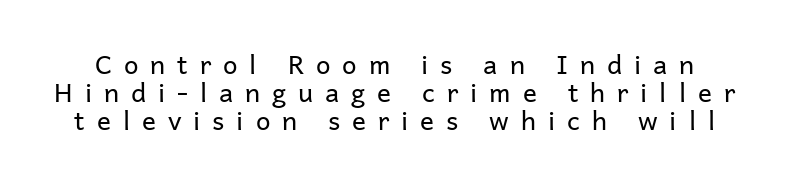
{"italic": "no", "bold": "no", "underline": "no", "line_spacing": "tight", "line_spacing_ratio": 1.07, "letter_spacing": "wide", "letter_spacing_em": 0.46, "glyph_px": 26}
